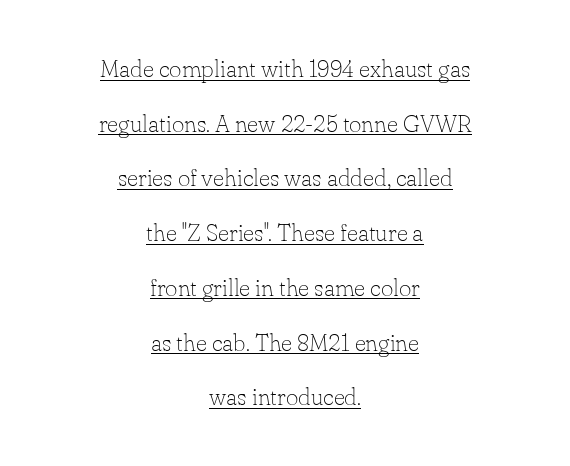
{"italic": "no", "bold": "no", "underline": "yes", "align": "center", "line_spacing": "loose", "line_spacing_ratio": 2.28, "letter_spacing": "normal", "letter_spacing_em": 0.0, "glyph_px": 24}
